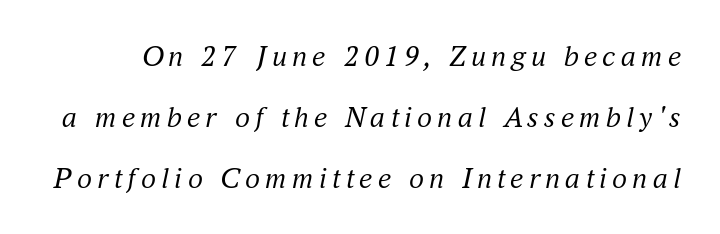
Regarding serifs, this sample has them. Yep, that's italic — everything's leaning. The words here are not underlined. The rendering uses natural spacing where letterforms have individual widths.
